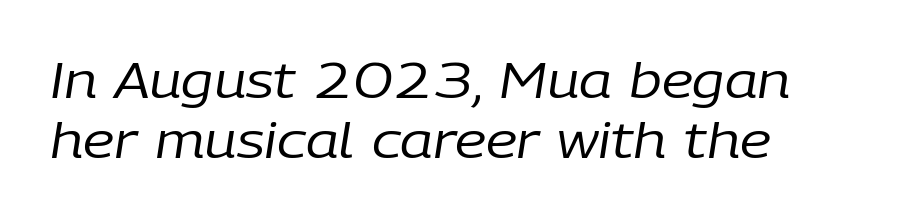
Q: Is the text bold? A: No.
Q: Is the text italic (slanted)? A: Yes, it leans right by about 9 degrees.
Q: Is the text underlined? A: No.
Q: How is the paragraph aligned? A: Left-aligned.
Q: Is the spacing between letters normal or unusually wide? A: Normal.
Q: Width (condensed, normal, or wide)? A: Normal.
Q: Stroke contrast? A: Low.
Q: x-height? A: Medium.
Q: Monospaced? A: No.
